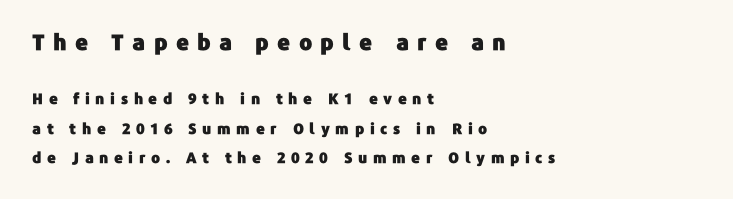
Whoever set this chose breathing room over compactness in the vertical rhythm. The typesetter chose a ragged-right arrangement here. The area under the type is left untouched. Inter-character spacing is expanded well beyond the font's built-in metrics.
